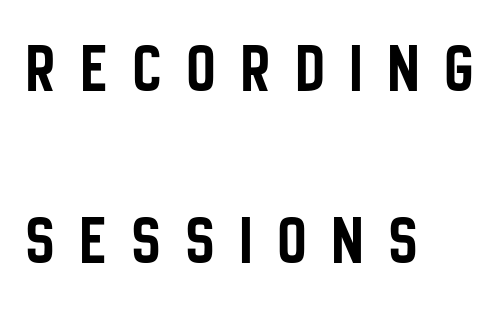
Character widths vary here, with narrow letters taking less room than wide ones. Layout note: lines flush left. The specimen omits any rule beneath the text block's lines. A typesetter would call this leading open, well beyond the default.
